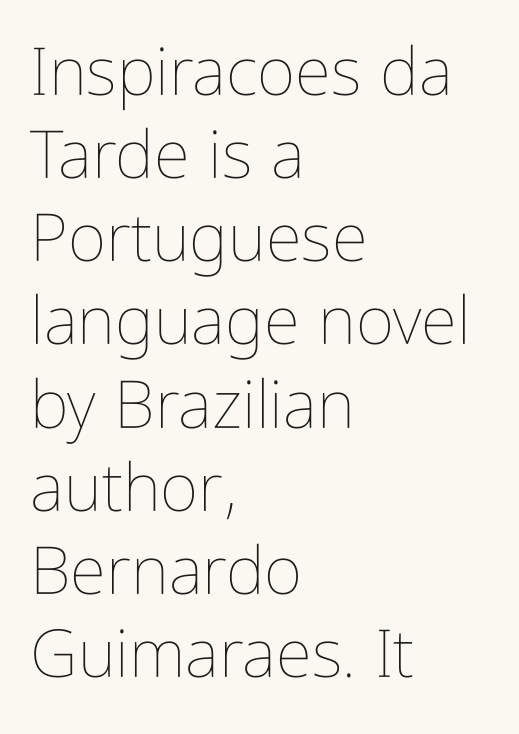
The image shows 66 px thin, condensed type, upright; set left-aligned, normal line spacing (1.26x), normal letter spacing, not underlined; low stroke contrast and a medium x-height.
